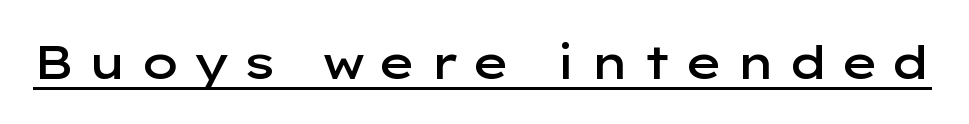
Q: Is the text bold? A: Semi-bold.
Q: Is the text italic (slanted)? A: No, it is upright.
Q: Is the typeface a serif or a sans-serif typeface? A: Sans-serif.
Q: Is the text underlined? A: Yes.
Q: Is the spacing between letters normal or unusually wide? A: Unusually wide.
Q: Width (condensed, normal, or wide)? A: Wide.
Q: Stroke contrast? A: Low.
Q: x-height? A: Medium.
Q: Monospaced? A: No.
